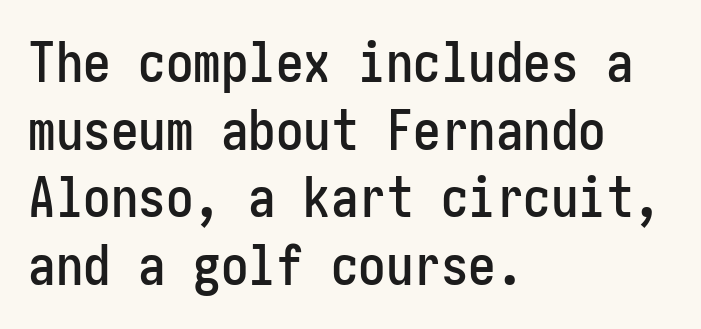
Letter spacing: default. Only glyphs here, with clear space below each row. Is there any slant? The stems are plumb. Casual observation: everything's shoved over to the left.
